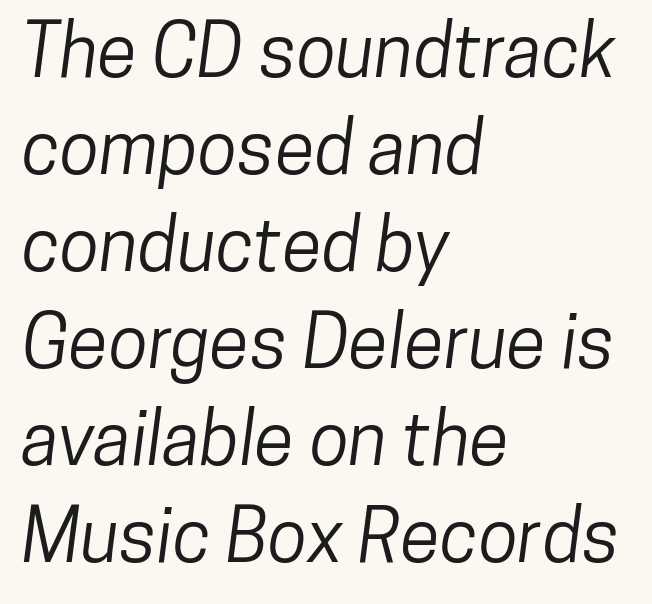
Notice how the passage keeps a crisp vertical edge on the left only. Anything drawn beneath the words? Only blank space. Compared with typical body copy, the letter spacing here is the same. The face used here is proportionally spaced, like ordinary book or web type. The vertical gap from one line to the next is medium.
